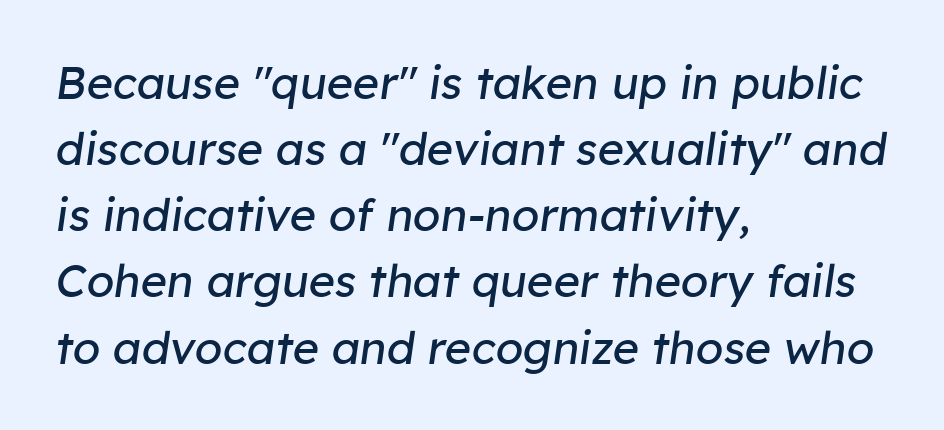
Q: Is the text bold? A: No.
Q: Is the text italic (slanted)? A: Yes, it leans right by about 8 degrees.
Q: Is the text underlined? A: No.
Q: How is the paragraph aligned? A: Left-aligned.
Q: Is the spacing between letters normal or unusually wide? A: Normal.
Q: Is the spacing between lines tight, normal or loose? A: Normal.
Q: Width (condensed, normal, or wide)? A: Normal.
Q: Stroke contrast? A: Low.
Q: x-height? A: Medium.
Q: Monospaced? A: No.
